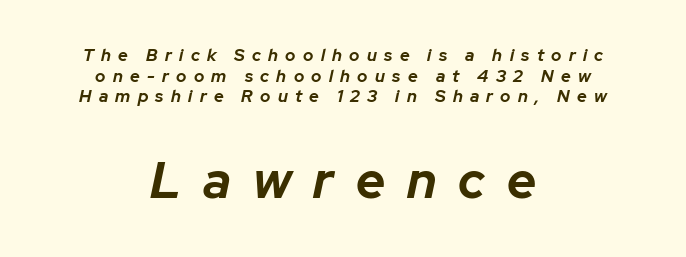
The rendering enlarges the type as you move from the upper chunk to the lower. The rendering applies a slant to the glyphs. Every letter is thick-stroked: bold, no question. The whitespace from short lines is split evenly between both sides. Think of a printed novel: that variable character pitch is what you see here.
